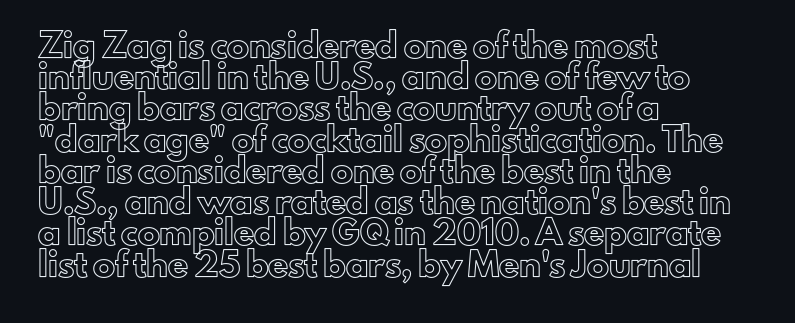
Nope, not italic — everything's standing straight. You could call the tracking neutral — neither tight nor loose. Descenders hang freely into open space. Vertical spacing — default. The compositor pushed each line to the left boundary.
